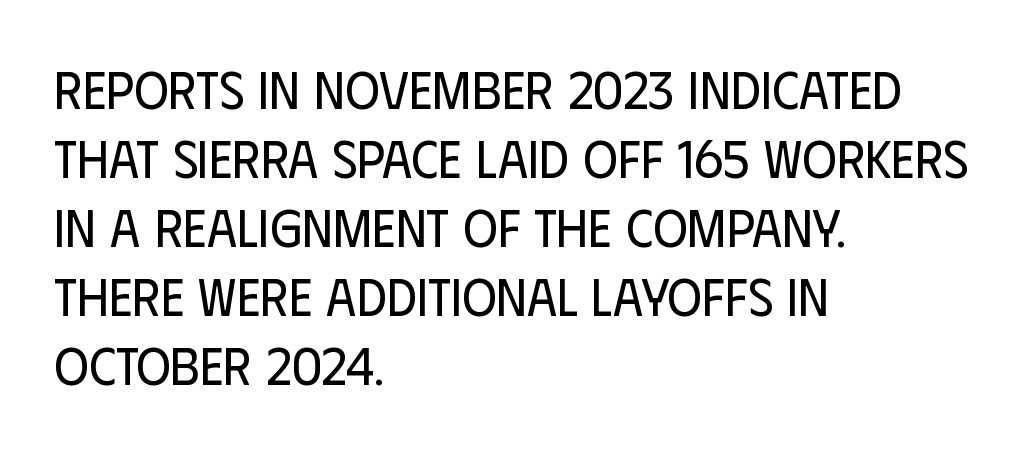
Q: Is the text bold? A: No.
Q: Is the text italic (slanted)? A: No, it is upright.
Q: Is the typeface a serif or a sans-serif typeface? A: Sans-serif.
Q: Is the text underlined? A: No.
Q: How is the paragraph aligned? A: Left-aligned.
Q: Is the spacing between letters normal or unusually wide? A: Normal.
Q: Is the spacing between lines tight, normal or loose? A: Normal.
Q: Width (condensed, normal, or wide)? A: Condensed.
Q: Stroke contrast? A: Low.
Q: x-height? A: Large.
Q: Monospaced? A: No.
